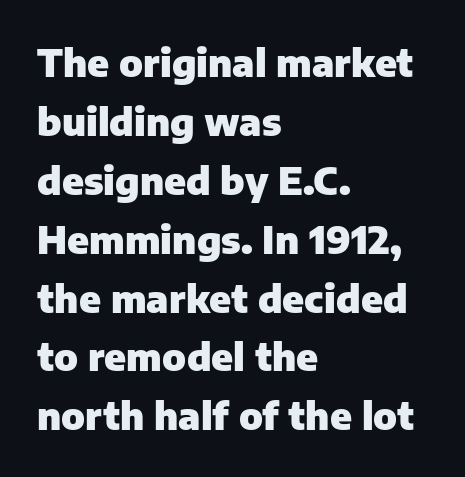
The image shows 38 px heavy sans-serif type, upright; set left-aligned, normal line spacing (1.55x), normal letter spacing, not underlined; low stroke contrast and a medium x-height.
